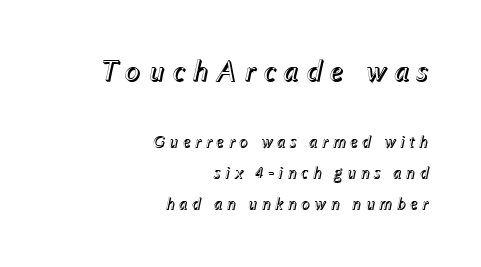
Q: Is the text italic (slanted)? A: Yes, it leans right by about 12 degrees.
Q: Is the text underlined? A: No.
Q: How is the paragraph aligned? A: Right-aligned.
Q: Is the spacing between letters normal or unusually wide? A: Unusually wide.
Q: Which block of text is set in a larger size, the first (top) or the second (bottom)? A: The first (top) one.
Q: Width (condensed, normal, or wide)? A: Normal.
Q: x-height? A: Medium.
Q: Monospaced? A: No.
